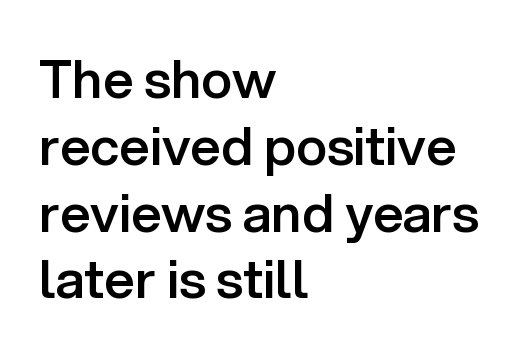
{"serif": "no", "italic": "no", "bold": "semi", "weight": "semibold", "width": "normal", "stroke_contrast": "low", "x_height": "medium", "monospaced": "no", "underline": "no", "align": "left", "line_spacing": "normal", "line_spacing_ratio": 1.26, "letter_spacing": "normal", "letter_spacing_em": 0.0, "glyph_px": 53}
